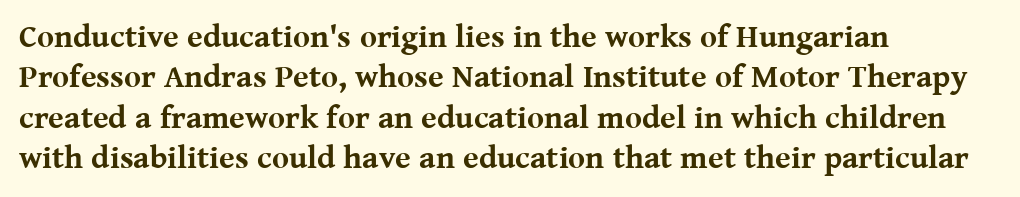
Type style note: has serifs. In CSS terms this would be text-align: left. Tracking value appears to be zero — textbook default spacing. Letters rest on an invisible, unmarked baseline.
